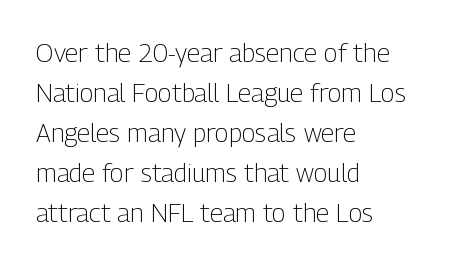
The image shows 26 px text type, upright; set left-aligned, normal line spacing (1.54x), normal letter spacing, not underlined.
